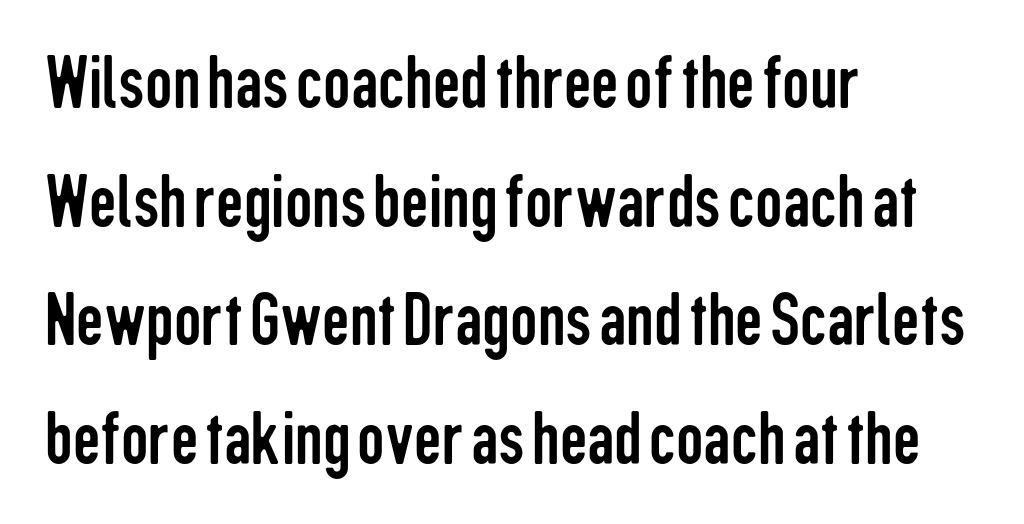
{"serif": "no", "italic": "no", "bold": "no", "weight": "regular", "width": "condensed", "stroke_contrast": "low", "x_height": "medium", "monospaced": "no", "underline": "no", "align": "left", "line_spacing": "normal", "line_spacing_ratio": 1.54, "letter_spacing": "normal", "letter_spacing_em": 0.0, "glyph_px": 77}
